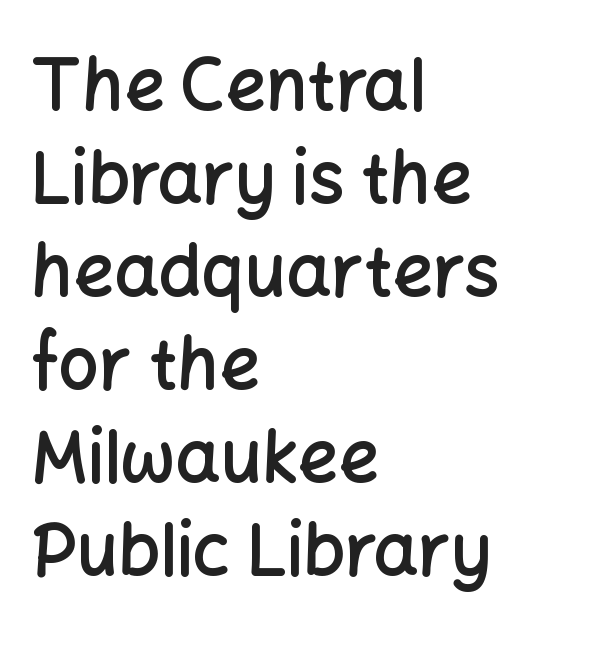
Q: Is the text bold? A: Semi-bold.
Q: Is the text italic (slanted)? A: No, it is upright.
Q: Is the typeface a serif or a sans-serif typeface? A: Sans-serif.
Q: Is the text underlined? A: No.
Q: How is the paragraph aligned? A: Left-aligned.
Q: Is the spacing between letters normal or unusually wide? A: Normal.
Q: Is the spacing between lines tight, normal or loose? A: Normal.
Q: Width (condensed, normal, or wide)? A: Normal.
Q: Stroke contrast? A: Low.
Q: x-height? A: Medium.
Q: Monospaced? A: No.
